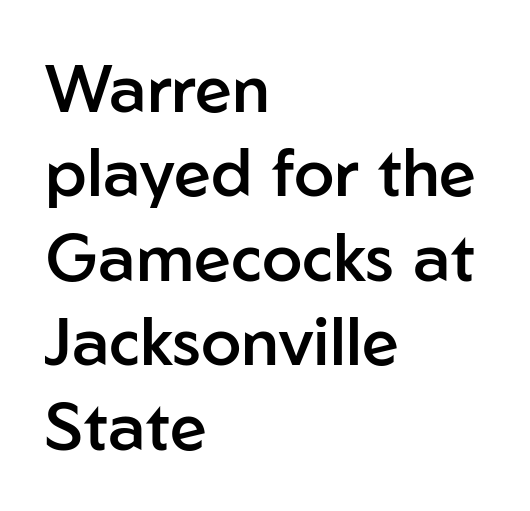
{"serif": "no", "italic": "no", "bold": "semi", "weight": "semibold", "width": "normal", "stroke_contrast": "low", "x_height": "medium", "monospaced": "no", "underline": "no", "align": "left", "line_spacing": "normal", "line_spacing_ratio": 1.28, "letter_spacing": "normal", "letter_spacing_em": 0.0, "glyph_px": 66}
